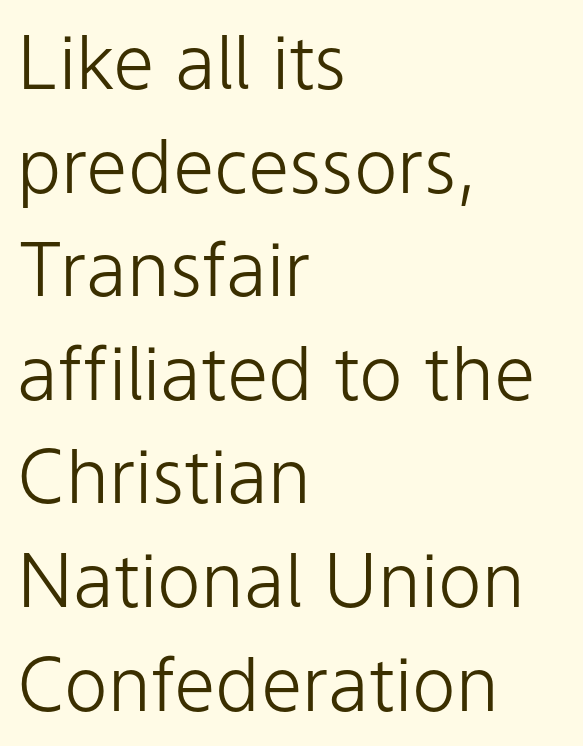
Default kerning and tracking; the words read as compact shapes. No feet cap the strokes, marking this as sans-serif type. Posture: vertical. Layout note: lines flush left. Proportional: the letters do not fall into vertical columns. Does the leading feel generous? No, just average.
